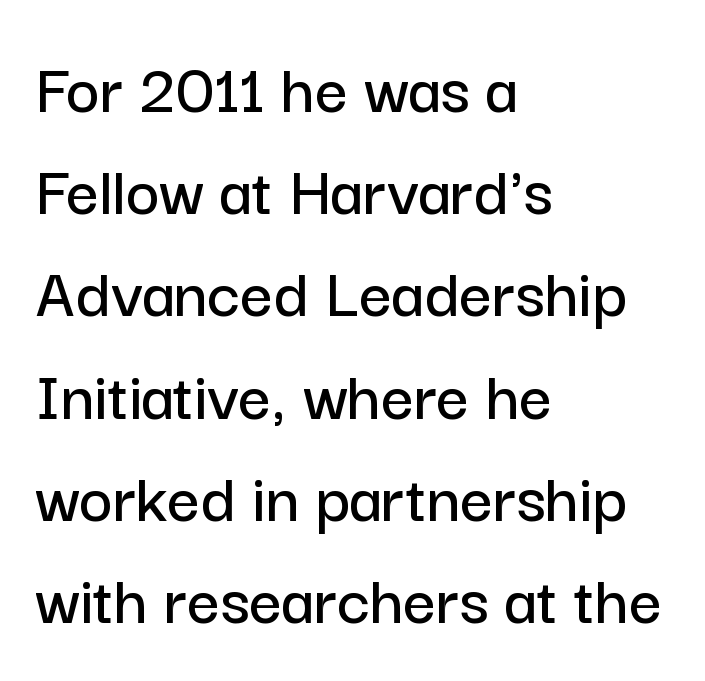
Q: Is the text italic (slanted)? A: No, it is upright.
Q: Is the typeface a serif or a sans-serif typeface? A: Sans-serif.
Q: Is the text underlined? A: No.
Q: How is the paragraph aligned? A: Left-aligned.
Q: Is the spacing between letters normal or unusually wide? A: Normal.
Q: Is the spacing between lines tight, normal or loose? A: Normal.
Q: Width (condensed, normal, or wide)? A: Normal.
Q: Stroke contrast? A: Low.
Q: x-height? A: Medium.
Q: Monospaced? A: No.
